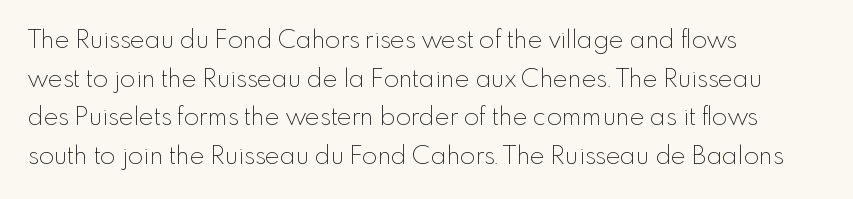
Q: Is the text bold? A: No.
Q: Is the text italic (slanted)? A: No, it is upright.
Q: Is the text underlined? A: No.
Q: How is the paragraph aligned? A: Left-aligned.
Q: Is the spacing between letters normal or unusually wide? A: Normal.
Q: Is the spacing between lines tight, normal or loose? A: Normal.
